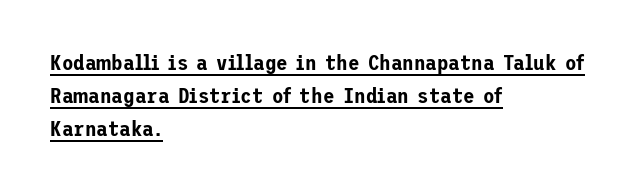
The image shows 21 px text type, upright; set left-aligned, normal line spacing (1.56x), normal letter spacing, underlined.
